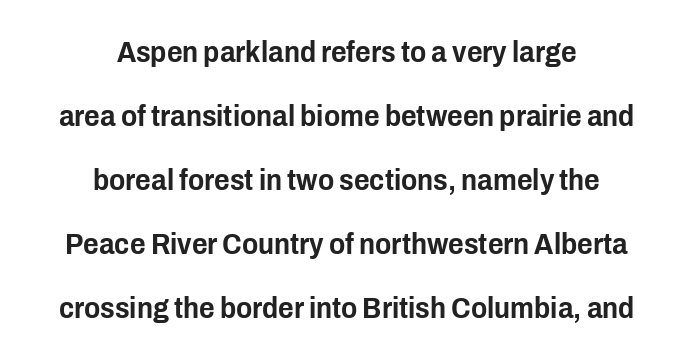
{"serif": "no", "italic": "no", "width": "condensed", "stroke_contrast": "low", "x_height": "medium", "monospaced": "no", "underline": "no", "align": "center", "line_spacing": "loose", "line_spacing_ratio": 2.13, "letter_spacing": "normal", "letter_spacing_em": 0.0, "glyph_px": 30}
